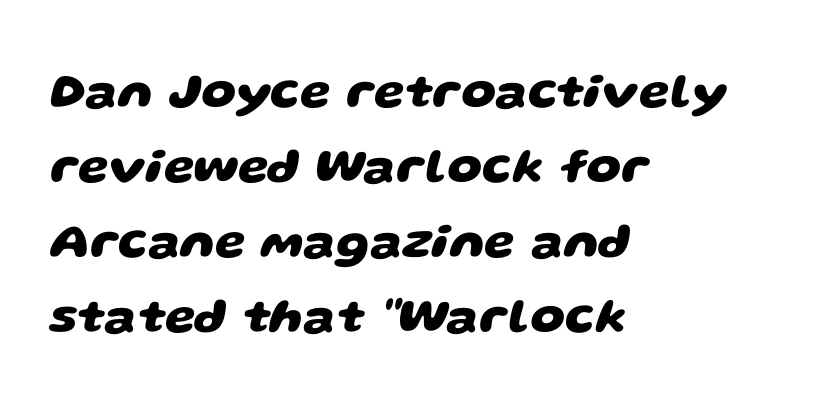
{"serif": "no", "bold": "yes", "weight": "heavy", "width": "wide", "stroke_contrast": "low", "x_height": "large", "monospaced": "no", "underline": "no", "align": "left", "line_spacing": "normal", "line_spacing_ratio": 1.53, "letter_spacing": "normal", "letter_spacing_em": 0.0, "glyph_px": 49}
